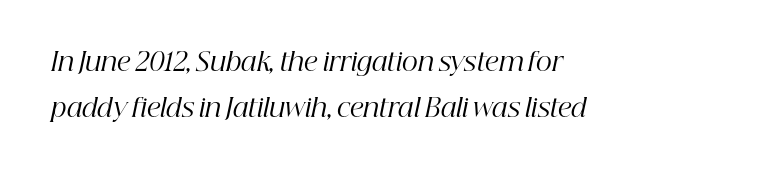
The image shows 25 px text type, italic (leaning right); set left-aligned, line spacing 1.85x, normal letter spacing, not underlined.
